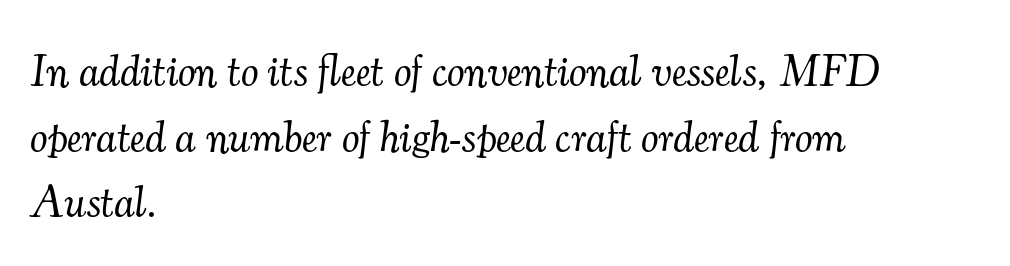
The rendering uses natural spacing where letterforms have individual widths. The foot of each line stays bare and open. The whole block is typeset with a tilt. The rendering uses a moderate line-height, typical for paragraphs.
